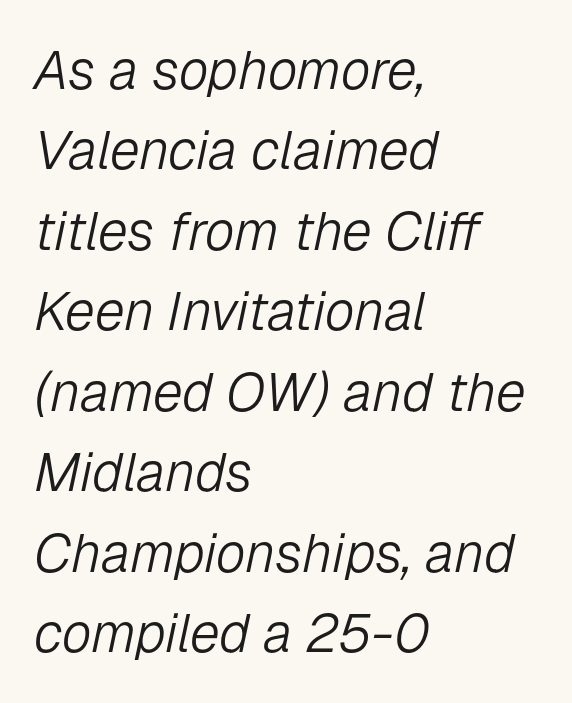
{"italic": "yes", "lean": "right", "slant_degrees": 12, "bold": "no", "weight": "light", "width": "normal", "stroke_contrast": "low", "x_height": "medium", "monospaced": "no", "underline": "no", "align": "left", "line_spacing": "normal", "line_spacing_ratio": 1.49, "letter_spacing": "normal", "letter_spacing_em": 0.0, "glyph_px": 54}
